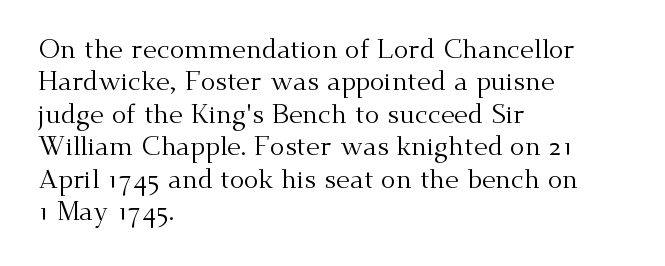
The image shows 27 px text type, upright; set left-aligned, line spacing 1.2x, normal letter spacing, not underlined.
